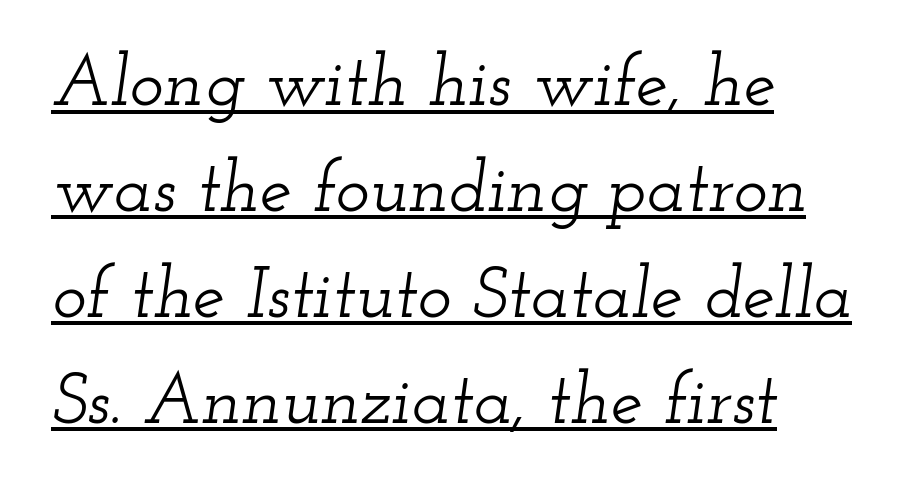
The image shows 72 px wide serif type, italic (leaning right); set left-aligned, normal line spacing (1.47x), normal letter spacing, underlined; low stroke contrast and a small x-height.
